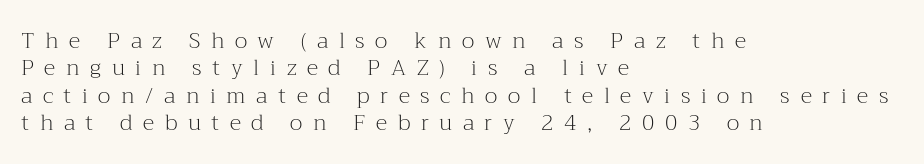
The image shows 22 px text type, upright; set left-aligned, normal line spacing (1.25x), unusually wide letter spacing (+0.48 em), not underlined.
